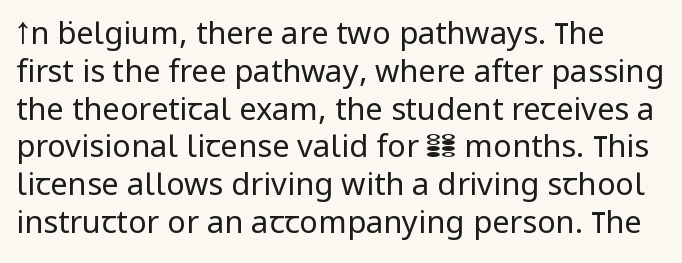
{"serif": "no", "italic": "no", "bold": "no", "weight": "regular", "width": "normal", "stroke_contrast": "low", "x_height": "medium", "monospaced": "no", "underline": "no", "line_spacing_ratio": 1.22, "letter_spacing": "normal", "letter_spacing_em": 0.0, "glyph_px": 31}
